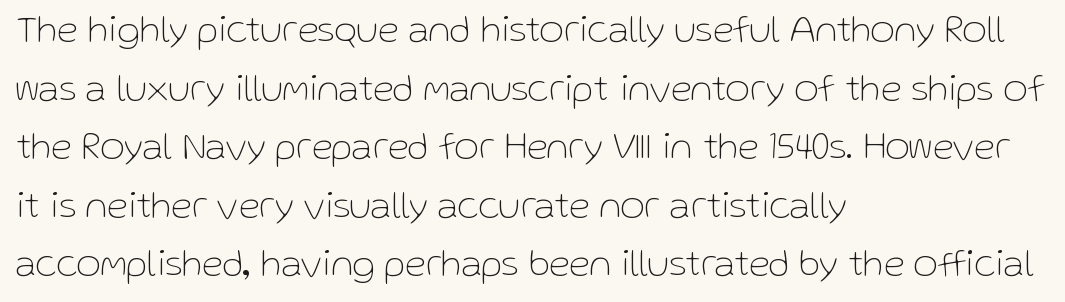
{"serif": "no", "italic": "no", "bold": "no", "weight": "thin", "width": "normal", "stroke_contrast": "low", "x_height": "medium", "monospaced": "no", "underline": "no", "align": "left", "line_spacing": "normal", "line_spacing_ratio": 1.54, "letter_spacing": "normal", "letter_spacing_em": 0.0, "glyph_px": 38}
